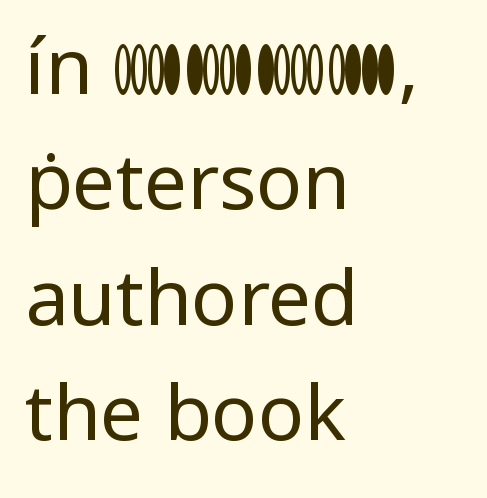
The image shows 77 px regular-weight sans-serif type, upright; set left-aligned, normal line spacing (1.5x), normal letter spacing, not underlined; low stroke contrast and a medium x-height.
